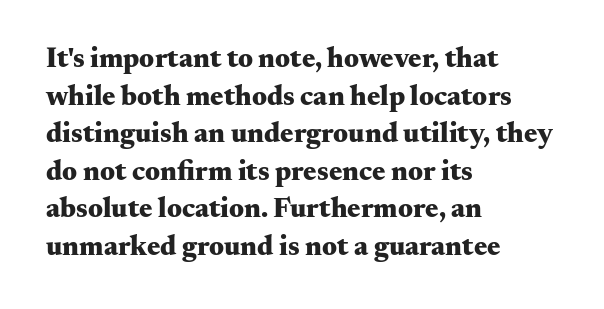
The image shows 28 px heavy, wide serif type, upright; set left-aligned, normal line spacing (1.34x), normal letter spacing, not underlined; medium stroke contrast and a small x-height.
